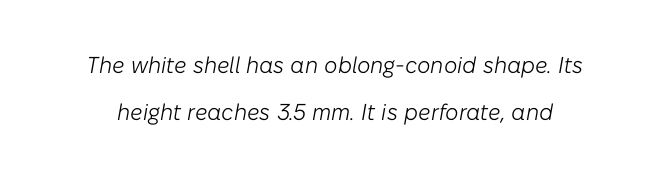
Q: Is the text bold? A: No.
Q: Is the text italic (slanted)? A: Yes, it leans right by about 10 degrees.
Q: Is the text underlined? A: No.
Q: Is the spacing between letters normal or unusually wide? A: Normal.
Q: Is the spacing between lines tight, normal or loose? A: Loose.
